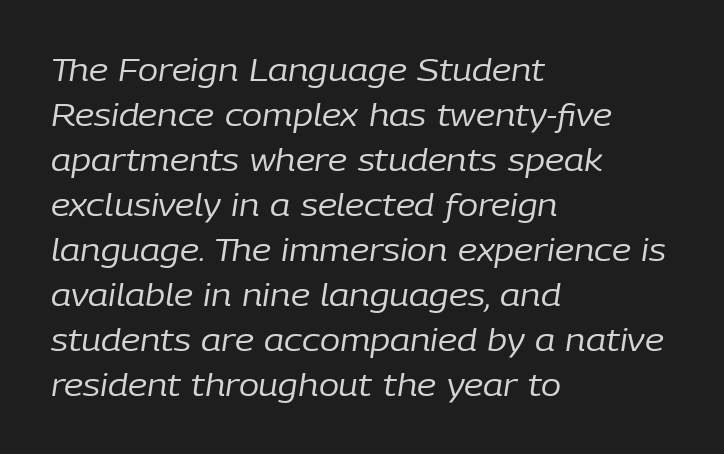
In terms of posture, this sample is oblique. Character widths vary here, with narrow letters taking less room than wide ones. In terms of letterspacing, this is plain default setting. One-word summary of the alignment: left. Words float on clear page, feet unadorned. Unbolded letterforms with no extra heft.
